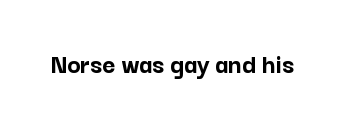
The image shows 28 px semibold sans-serif type, upright; set normal letter spacing, not underlined; low stroke contrast and a medium x-height.
